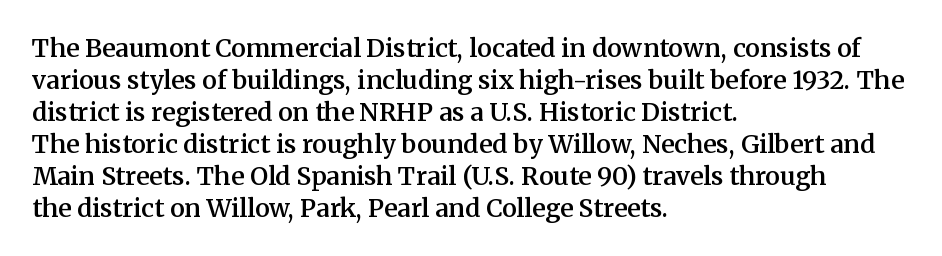
Tracking value appears to be zero — textbook default spacing. Weight check: semibold — heavier than regular, not quite bold. Line starts are locked; line ends wander. How would I describe the line gaps? Plain and ordinary. The gap between lines stays unmarked. Posture: straight, roman, zero tilt.
